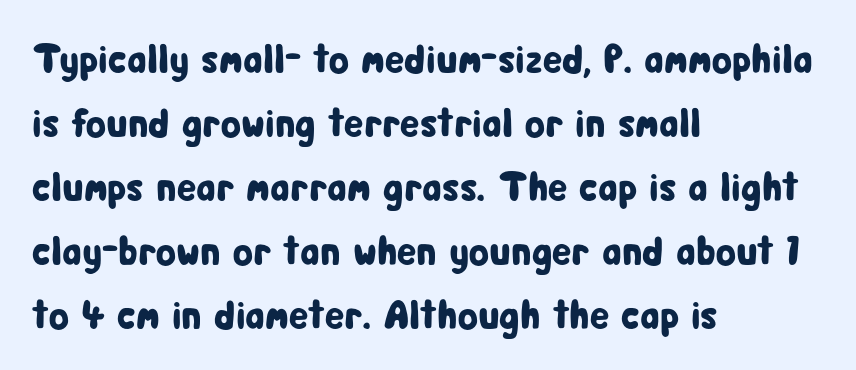
{"serif": "no", "italic": "no", "width": "condensed", "stroke_contrast": "low", "x_height": "medium", "monospaced": "no", "underline": "no", "align": "left", "line_spacing": "normal", "line_spacing_ratio": 1.56, "letter_spacing": "normal", "letter_spacing_em": 0.0, "glyph_px": 41}
